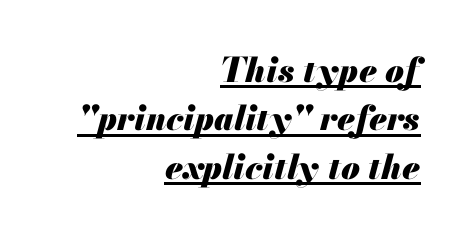
The image shows 34 px heavy type, italic (leaning right); set right-aligned, normal line spacing (1.42x), normal letter spacing, underlined; medium stroke contrast and a small x-height.
